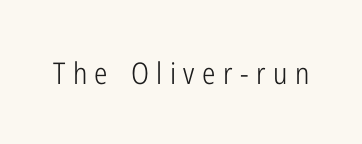
Q: Is the text bold? A: No.
Q: Is the text italic (slanted)? A: No, it is upright.
Q: Is the typeface a serif or a sans-serif typeface? A: Sans-serif.
Q: Is the text underlined? A: No.
Q: Is the spacing between letters normal or unusually wide? A: Unusually wide.
Q: Width (condensed, normal, or wide)? A: Condensed.
Q: Stroke contrast? A: Low.
Q: x-height? A: Medium.
Q: Monospaced? A: No.
